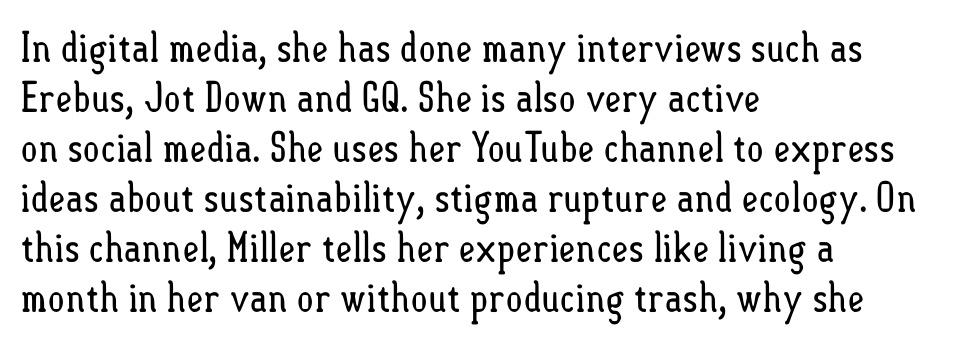
{"italic": "no", "bold": "no", "weight": "regular", "width": "condensed", "stroke_contrast": "low", "x_height": "small", "monospaced": "no", "underline": "no", "align": "left", "line_spacing_ratio": 1.22, "letter_spacing": "normal", "letter_spacing_em": 0.0, "glyph_px": 41}
